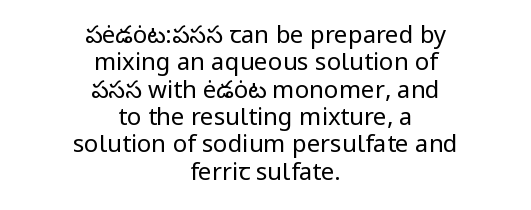
Q: Is the text bold? A: No.
Q: Is the text italic (slanted)? A: No, it is upright.
Q: Is the text underlined? A: No.
Q: How is the paragraph aligned? A: Centered.
Q: Is the spacing between letters normal or unusually wide? A: Normal.
Q: Is the spacing between lines tight, normal or loose? A: Tight.
